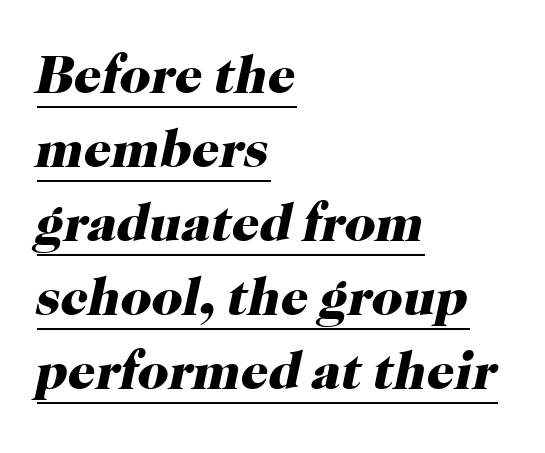
The image shows 54 px heavy serif type, italic (leaning right); set left-aligned, normal line spacing (1.37x), normal letter spacing, underlined; high stroke contrast and a medium x-height.
